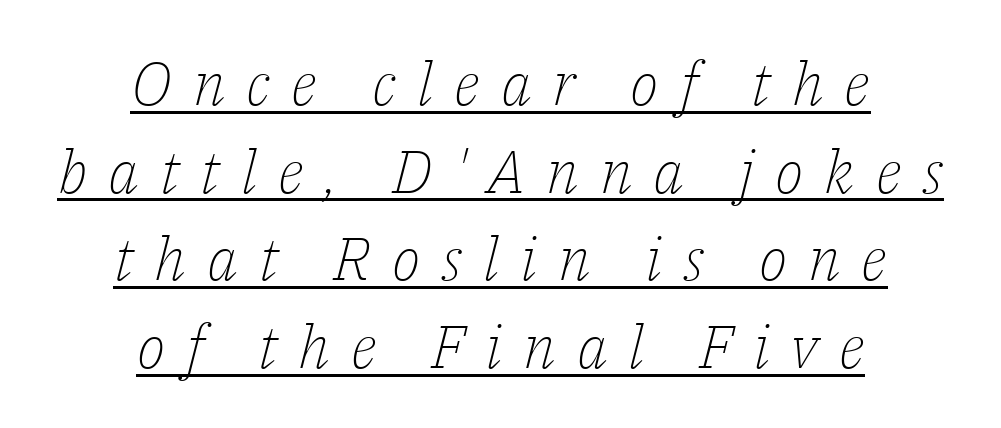
Quick note: interline space is typical. A baseline rule has been typeset under these characters. The text was rendered using a seriffed face with decorative stroke endings. Letters have the restrained weight of plain body copy at most.
